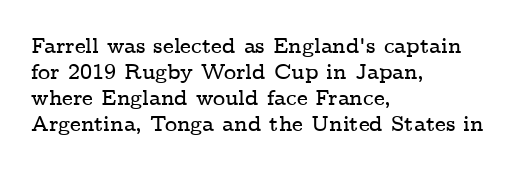
Q: Is the text italic (slanted)? A: No, it is upright.
Q: Is the text underlined? A: No.
Q: How is the paragraph aligned? A: Left-aligned.
Q: Is the spacing between letters normal or unusually wide? A: Normal.
